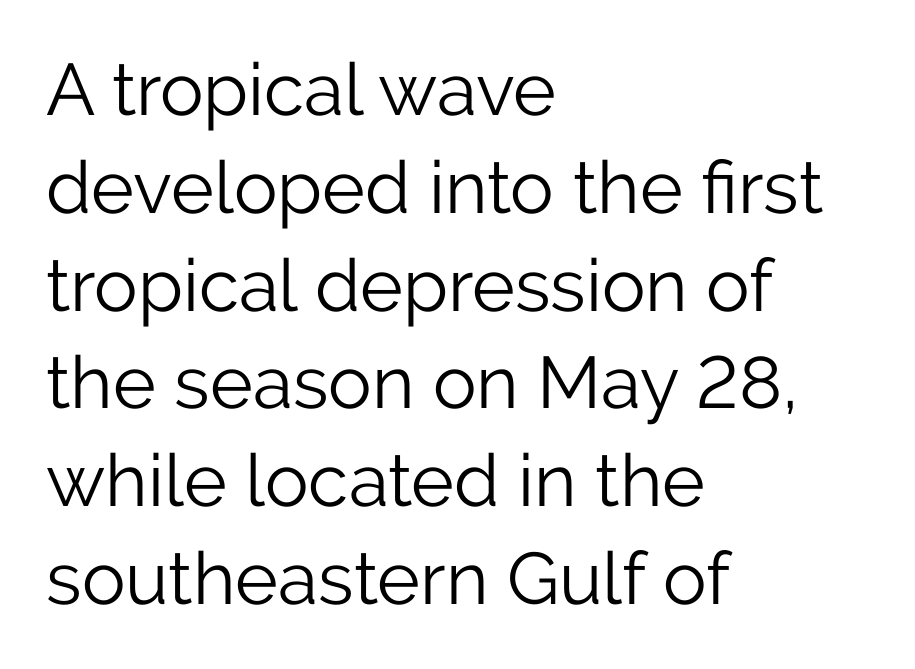
Every row of glyphs begins at an identical x-position on the left. In terms of letterspacing, this is plain default setting. Type without underlining. Evenly set lines give the paragraph a standard silhouette.
